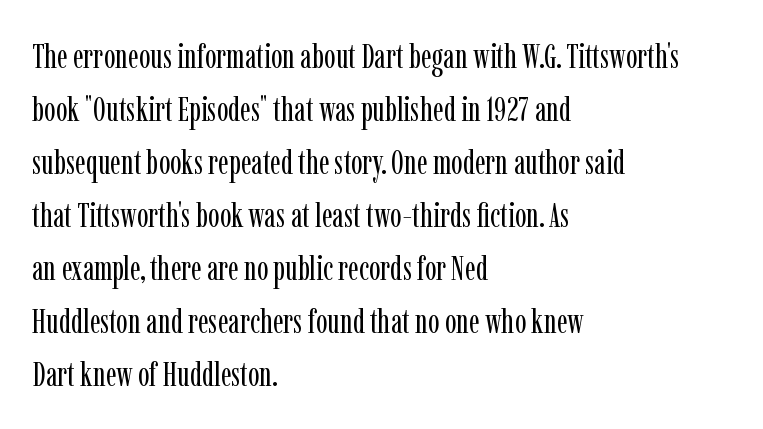
Q: Is the text bold? A: No.
Q: Is the text italic (slanted)? A: No, it is upright.
Q: Is the typeface a serif or a sans-serif typeface? A: Serif.
Q: Is the text underlined? A: No.
Q: How is the paragraph aligned? A: Left-aligned.
Q: Is the spacing between letters normal or unusually wide? A: Normal.
Q: Is the spacing between lines tight, normal or loose? A: Normal.
Q: Width (condensed, normal, or wide)? A: Condensed.
Q: Stroke contrast? A: Low.
Q: x-height? A: Medium.
Q: Monospaced? A: No.
